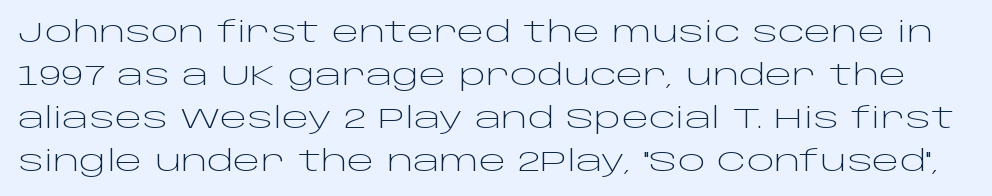
Short note: letters normally spaced. Note: no serifs on the glyphs. Underlining? Definitely not there. Quick note: not italic, upright. Is this a heavy cut? Hardly; it is regular or lighter.
